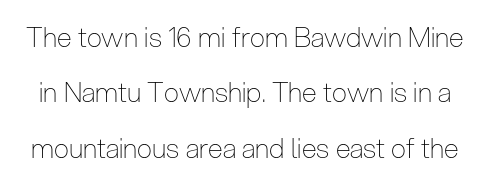
Q: Is the text bold? A: No.
Q: Is the text italic (slanted)? A: No, it is upright.
Q: Is the text underlined? A: No.
Q: Is the spacing between letters normal or unusually wide? A: Normal.
Q: Is the spacing between lines tight, normal or loose? A: Loose.
